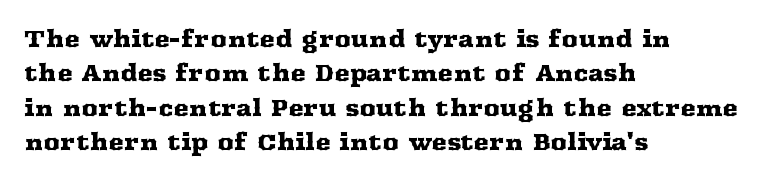
Q: Is the text italic (slanted)? A: No, it is upright.
Q: Is the text underlined? A: No.
Q: How is the paragraph aligned? A: Left-aligned.
Q: Is the spacing between letters normal or unusually wide? A: Normal.
Q: Is the spacing between lines tight, normal or loose? A: Normal.
